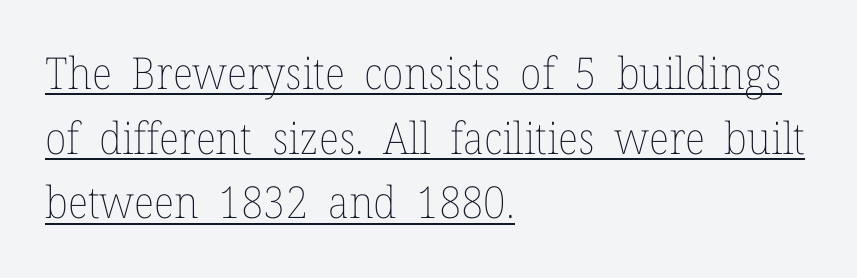
{"italic": "no", "bold": "no", "weight": "thin", "width": "normal", "stroke_contrast": "low", "x_height": "medium", "monospaced": "no", "underline": "yes", "align": "left", "line_spacing": "normal", "line_spacing_ratio": 1.47, "letter_spacing": "normal", "letter_spacing_em": 0.0, "glyph_px": 44}
